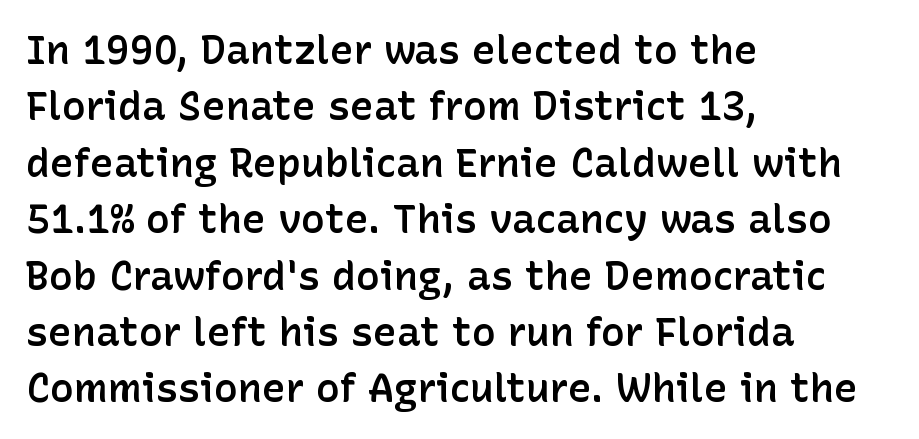
The image shows 40 px semibold sans-serif type, upright; set left-aligned, normal line spacing (1.41x), normal letter spacing, not underlined; low stroke contrast and a medium x-height.
